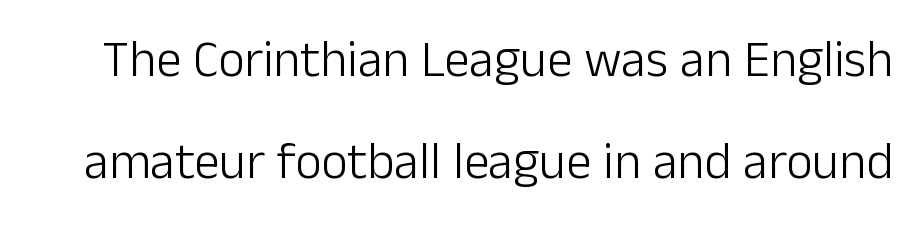
The image shows 51 px light sans-serif type, upright; set loose line spacing (2.0x), normal letter spacing, not underlined; low stroke contrast and a medium x-height.
